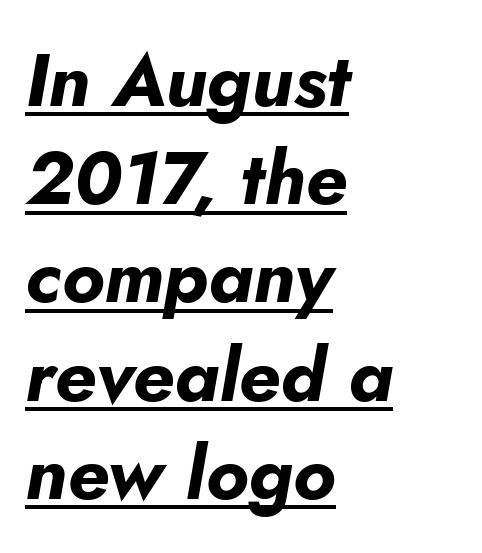
The image shows 75 px bold type, italic (leaning right); set left-aligned, normal line spacing (1.31x), normal letter spacing, underlined; low stroke contrast and a small x-height.
